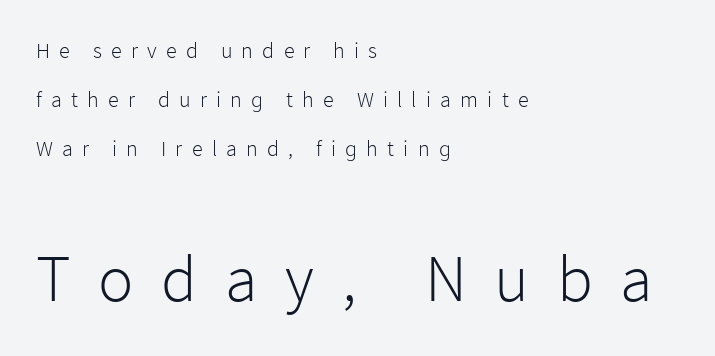
Italic? Not at all — the glyphs are vertical. Rule under the text: the space is simply empty. Check where the strokes stop: nothing finishes them off — pure sans. A typesetter would call this heavily tracked-out type. The passage shown stacks its lines with a broad gap. Caption: upper text group reduced, lower text group enlarged.
